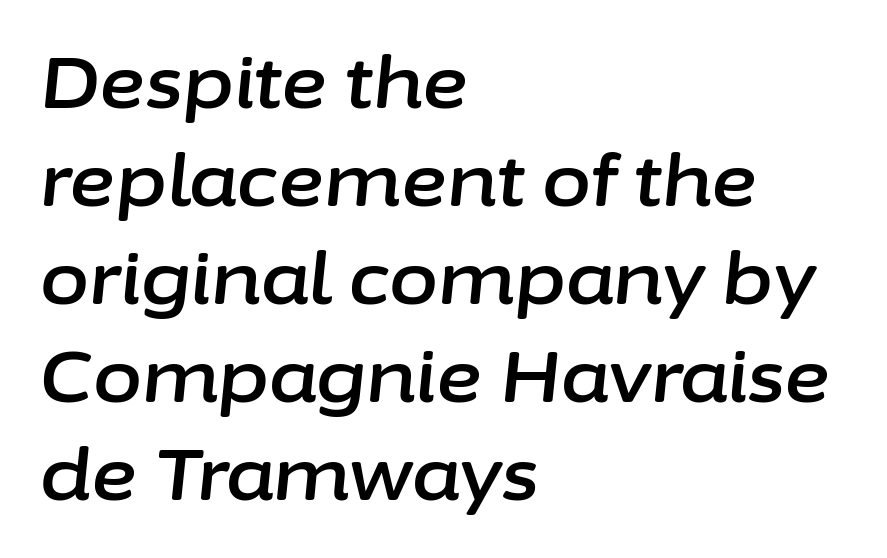
Q: Is the text italic (slanted)? A: Yes, it leans right by about 6 degrees.
Q: Is the text underlined? A: No.
Q: How is the paragraph aligned? A: Left-aligned.
Q: Is the spacing between letters normal or unusually wide? A: Normal.
Q: Is the spacing between lines tight, normal or loose? A: Normal.
Q: Width (condensed, normal, or wide)? A: Normal.
Q: Stroke contrast? A: Low.
Q: x-height? A: Medium.
Q: Monospaced? A: No.
